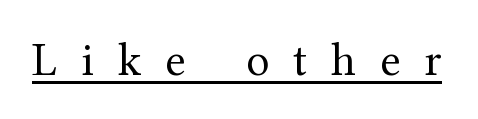
Q: Is the text bold? A: No.
Q: Is the text italic (slanted)? A: No, it is upright.
Q: Is the typeface a serif or a sans-serif typeface? A: Serif.
Q: Is the text underlined? A: Yes.
Q: Is the spacing between letters normal or unusually wide? A: Unusually wide.
Q: Width (condensed, normal, or wide)? A: Normal.
Q: Stroke contrast? A: Medium.
Q: x-height? A: Medium.
Q: Monospaced? A: No.
